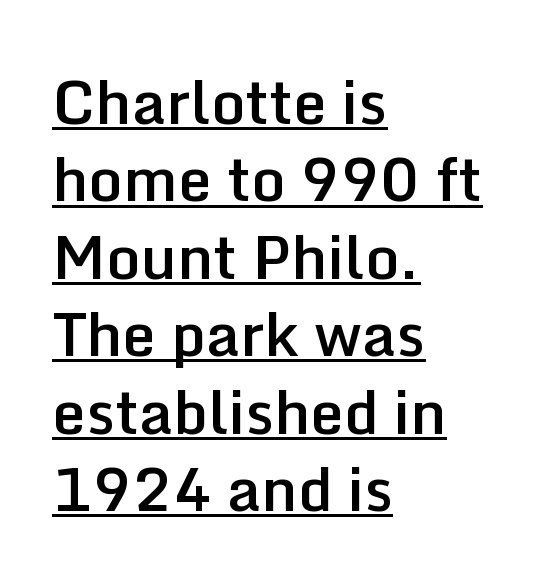
Typeset ragged right — the left edge is the straight one. The passage shown is typed in a proportional face where columns would drift. Note: no serifs on the glyphs. If you drew a line through each stem, it would be perfectly vertical. Observe the ordinary spacing: letters are neighbours, not strangers.
